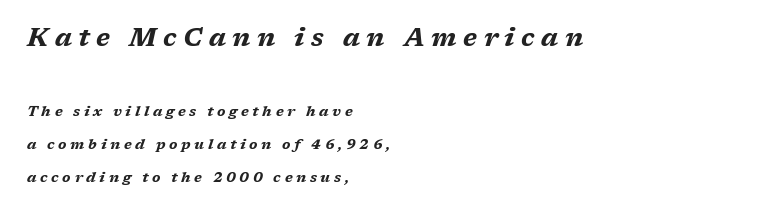
Q: Is the text bold? A: Yes.
Q: Is the text italic (slanted)? A: Yes, it leans right by about 17 degrees.
Q: Is the text underlined? A: No.
Q: How is the paragraph aligned? A: Left-aligned.
Q: Is the spacing between letters normal or unusually wide? A: Unusually wide.
Q: Is the spacing between lines tight, normal or loose? A: Loose.
Q: Which block of text is set in a larger size, the first (top) or the second (bottom)? A: The first (top) one.
